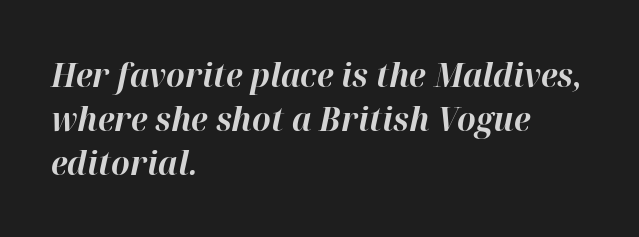
The image shows 33 px bold type, italic (leaning right); set left-aligned, normal line spacing (1.34x), normal letter spacing, not underlined; high stroke contrast and a medium x-height.
